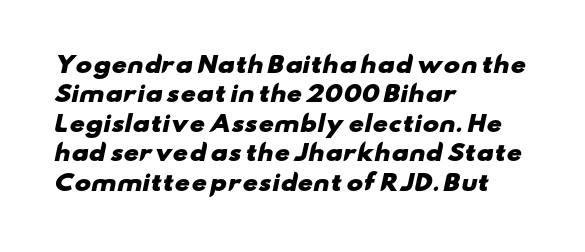
The image shows 22 px bold type; set left-aligned, normal line spacing (1.34x), normal letter spacing, not underlined.
